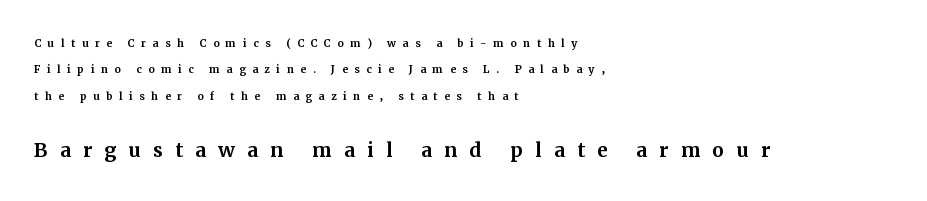
Q: Is the text italic (slanted)? A: No, it is upright.
Q: Is the text underlined? A: No.
Q: How is the paragraph aligned? A: Left-aligned.
Q: Is the spacing between letters normal or unusually wide? A: Unusually wide.
Q: Which block of text is set in a larger size, the first (top) or the second (bottom)? A: The second (bottom) one.
